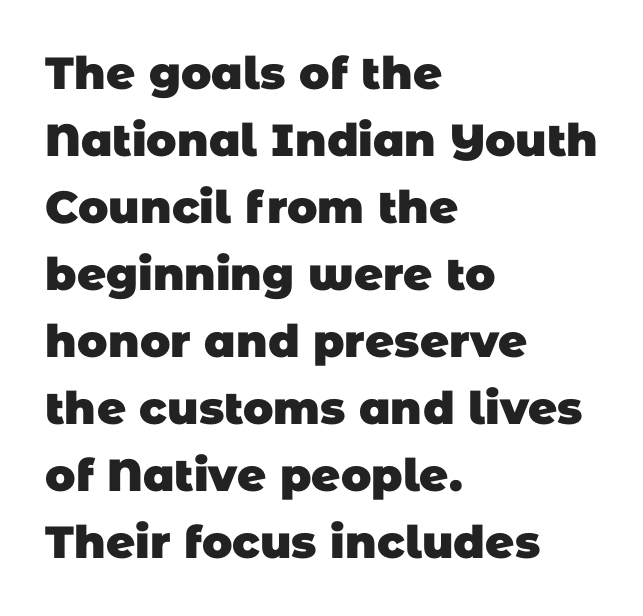
Q: Is the text bold? A: Yes.
Q: Is the typeface a serif or a sans-serif typeface? A: Sans-serif.
Q: Is the text underlined? A: No.
Q: How is the paragraph aligned? A: Left-aligned.
Q: Is the spacing between letters normal or unusually wide? A: Normal.
Q: Is the spacing between lines tight, normal or loose? A: Normal.
Q: Width (condensed, normal, or wide)? A: Normal.
Q: Stroke contrast? A: Low.
Q: x-height? A: Large.
Q: Monospaced? A: No.
